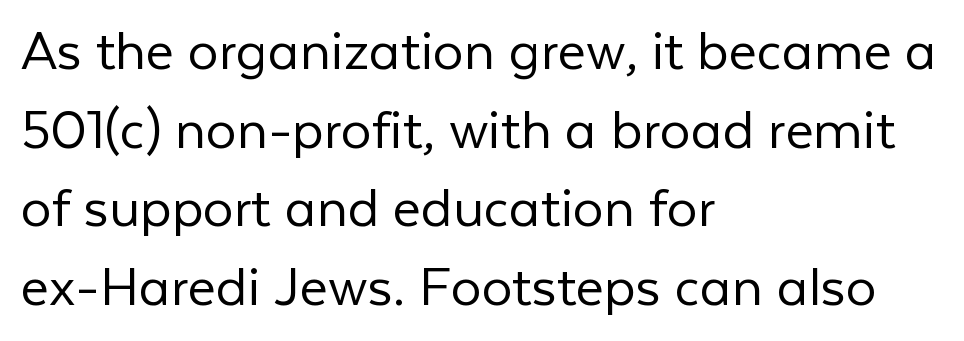
Q: Is the text bold? A: No.
Q: Is the text italic (slanted)? A: No, it is upright.
Q: Is the typeface a serif or a sans-serif typeface? A: Sans-serif.
Q: Is the text underlined? A: No.
Q: How is the paragraph aligned? A: Left-aligned.
Q: Is the spacing between letters normal or unusually wide? A: Normal.
Q: Is the spacing between lines tight, normal or loose? A: Normal.
Q: Width (condensed, normal, or wide)? A: Normal.
Q: Stroke contrast? A: Low.
Q: x-height? A: Medium.
Q: Monospaced? A: No.
